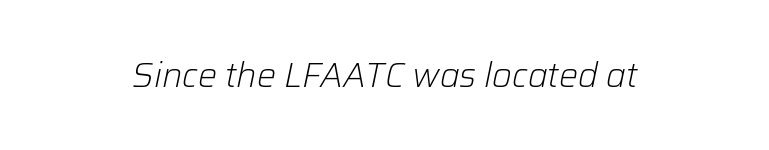
You can tell it's italic because the verticals aren't actually vertical. Caption: standard tracking, unaltered. The rendering uses natural spacing where letterforms have individual widths. The passage shown is not bold in any degree. Underlining? Definitely not there.
